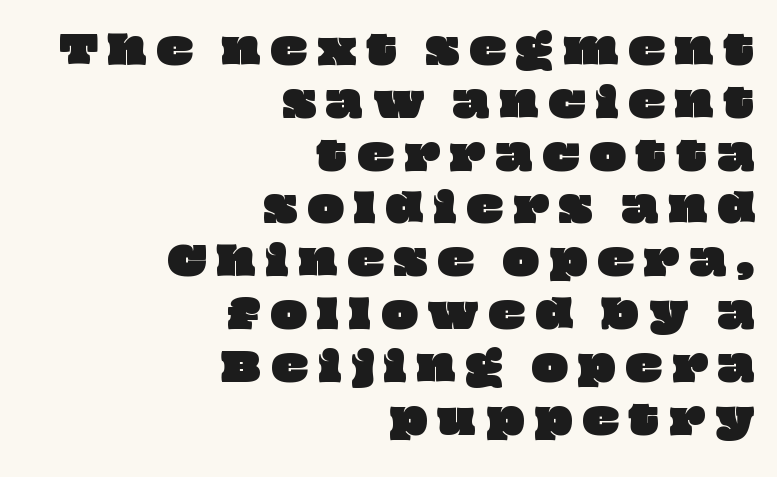
{"width": "wide", "stroke_contrast": "low", "x_height": "large", "monospaced": "no", "underline": "no", "align": "right", "line_spacing": "normal", "line_spacing_ratio": 1.39, "letter_spacing": "wide", "letter_spacing_em": 0.27, "glyph_px": 38}
